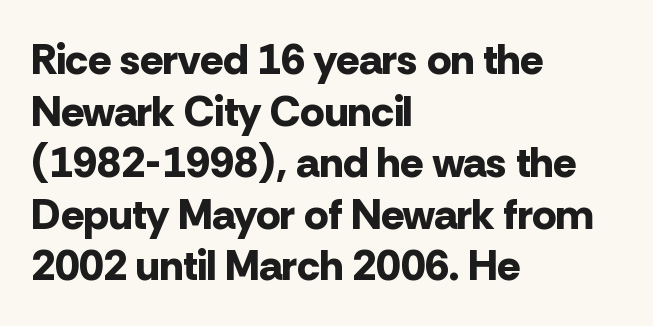
{"serif": "no", "italic": "no", "bold": "yes", "weight": "bold", "width": "normal", "stroke_contrast": "low", "x_height": "medium", "monospaced": "no", "underline": "no", "align": "left", "line_spacing_ratio": 1.2, "letter_spacing": "normal", "letter_spacing_em": 0.0, "glyph_px": 43}
